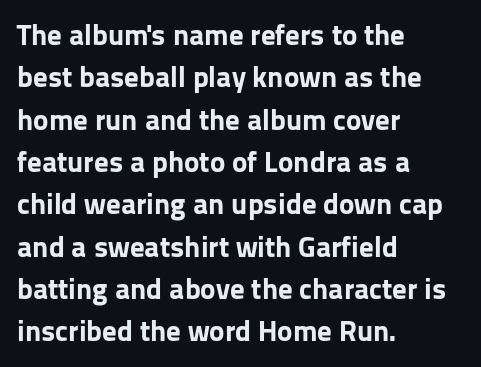
The image shows 29 px bold sans-serif type, upright; set left-aligned, normal line spacing (1.46x), normal letter spacing, not underlined; low stroke contrast and a medium x-height.
